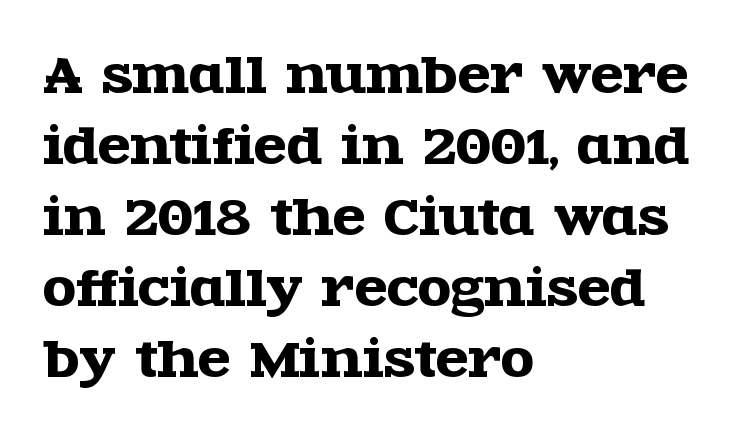
Q: Is the text italic (slanted)? A: No, it is upright.
Q: Is the typeface a serif or a sans-serif typeface? A: Serif.
Q: Is the text underlined? A: No.
Q: How is the paragraph aligned? A: Left-aligned.
Q: Is the spacing between letters normal or unusually wide? A: Normal.
Q: Is the spacing between lines tight, normal or loose? A: Normal.
Q: Width (condensed, normal, or wide)? A: Wide.
Q: x-height? A: Large.
Q: Monospaced? A: No.
